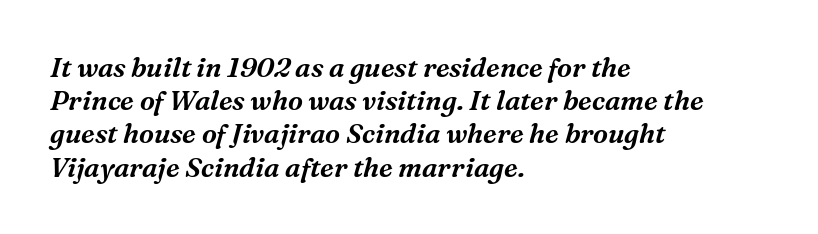
Q: Is the text italic (slanted)? A: Yes, it leans right by about 16 degrees.
Q: Is the text underlined? A: No.
Q: How is the paragraph aligned? A: Left-aligned.
Q: Is the spacing between letters normal or unusually wide? A: Normal.
